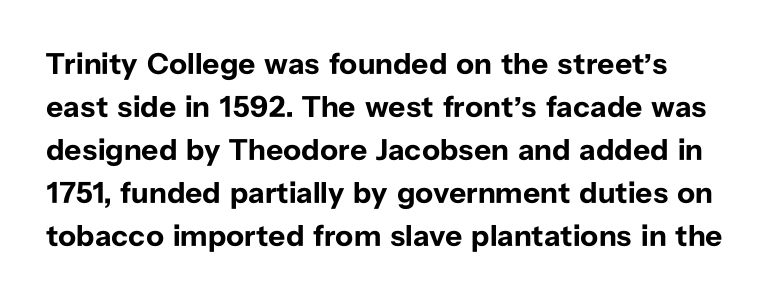
Q: Is the text bold? A: Yes.
Q: Is the text italic (slanted)? A: No, it is upright.
Q: Is the typeface a serif or a sans-serif typeface? A: Sans-serif.
Q: Is the text underlined? A: No.
Q: Is the spacing between letters normal or unusually wide? A: Normal.
Q: Is the spacing between lines tight, normal or loose? A: Normal.
Q: Width (condensed, normal, or wide)? A: Normal.
Q: Stroke contrast? A: Low.
Q: x-height? A: Medium.
Q: Monospaced? A: No.
